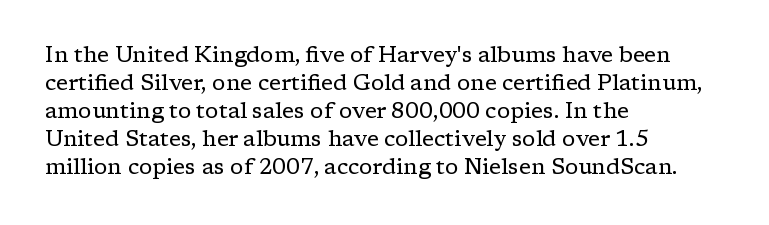
Q: Is the text bold? A: No.
Q: Is the text italic (slanted)? A: No, it is upright.
Q: Is the text underlined? A: No.
Q: How is the paragraph aligned? A: Left-aligned.
Q: Is the spacing between letters normal or unusually wide? A: Normal.
Q: Is the spacing between lines tight, normal or loose? A: Normal.
